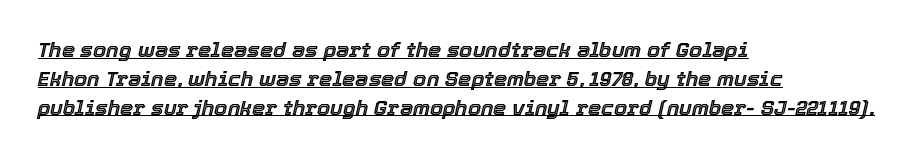
Q: Is the text italic (slanted)? A: Yes, it leans right by about 12 degrees.
Q: Is the text underlined? A: Yes.
Q: How is the paragraph aligned? A: Left-aligned.
Q: Is the spacing between letters normal or unusually wide? A: Normal.
Q: Is the spacing between lines tight, normal or loose? A: Normal.
